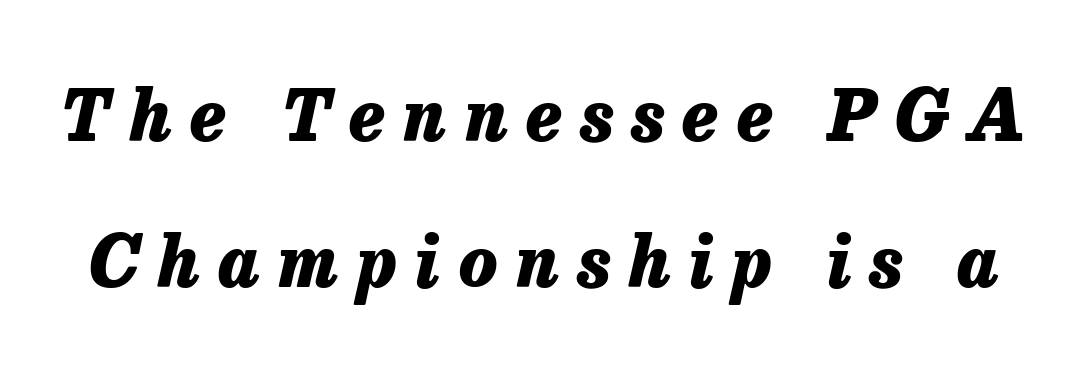
Quick note: italic. These lines stand farther apart than default settings would place them. This rendering widens character spacing well past its baseline value. The baseline area is clear.
